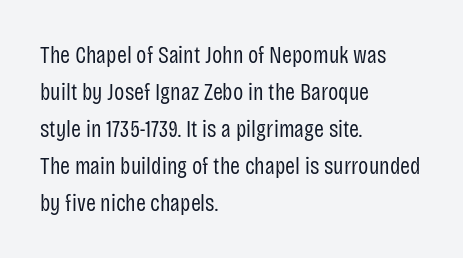
Vertical strokes here are truly vertical. Every row of glyphs begins at an identical x-position on the left. Between one letter and the next there's only the usual sliver of space. Only glyphs here, with clear space below each row.
